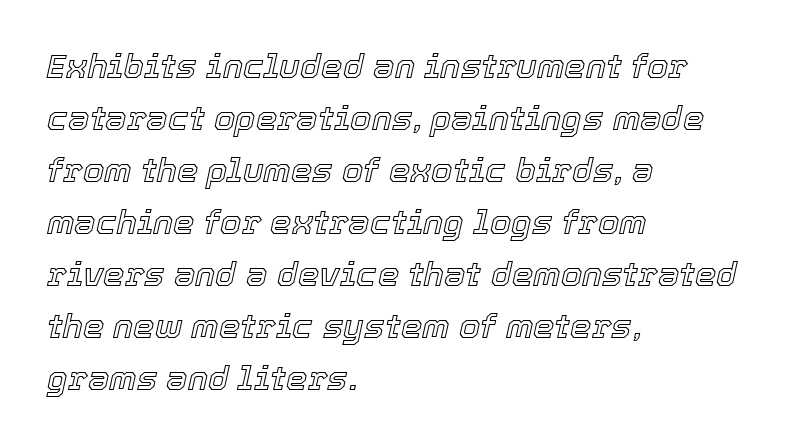
The space between consecutive lines is moderate. The passage shown is typed in a proportional face where columns would drift. Does the lettering tilt? It does — this is italic. Decoration check: the copy has no underline. Horizontal alignment here is leftward, the default for most running prose.
